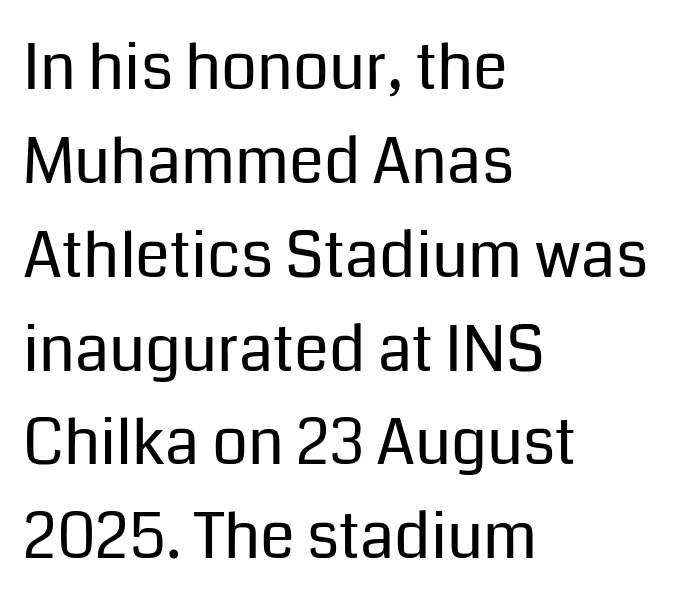
The image shows 63 px regular-weight sans-serif type, upright; set left-aligned, normal line spacing (1.49x), normal letter spacing, not underlined; low stroke contrast and a medium x-height.
